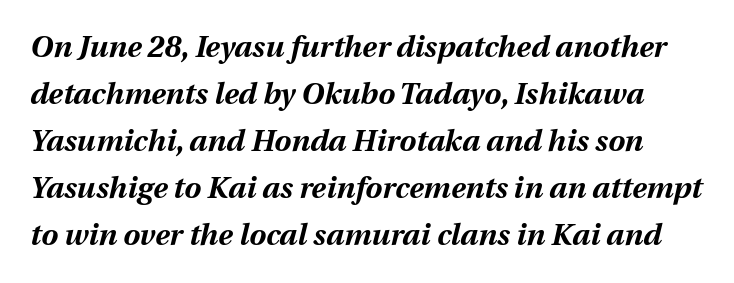
The image shows 30 px bold type, italic (leaning right); set normal line spacing (1.57x), normal letter spacing, not underlined; medium stroke contrast and a medium x-height.
